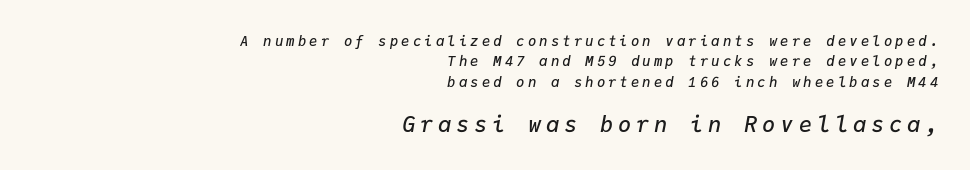
{"italic": "yes", "lean": "right", "slant_degrees": 9, "bold": "semi", "underline": "no", "align": "right", "line_spacing": "normal", "line_spacing_ratio": 1.46, "letter_spacing": "wide", "letter_spacing_em": 0.22, "larger_block": "second", "size_ratio": 1.57, "glyph_px": 22}
